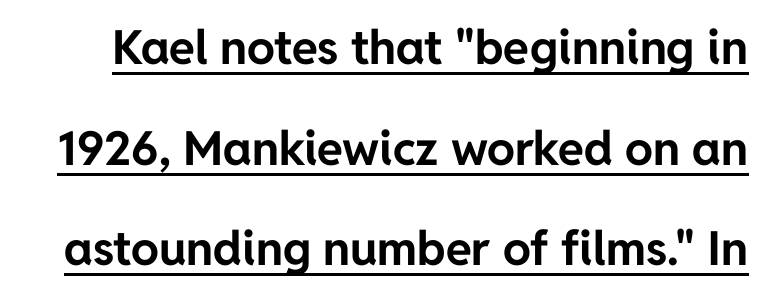
{"serif": "no", "italic": "no", "bold": "yes", "weight": "bold", "width": "normal", "stroke_contrast": "low", "x_height": "medium", "monospaced": "no", "underline": "yes", "line_spacing": "loose", "line_spacing_ratio": 2.14, "letter_spacing": "normal", "letter_spacing_em": 0.0, "glyph_px": 47}
